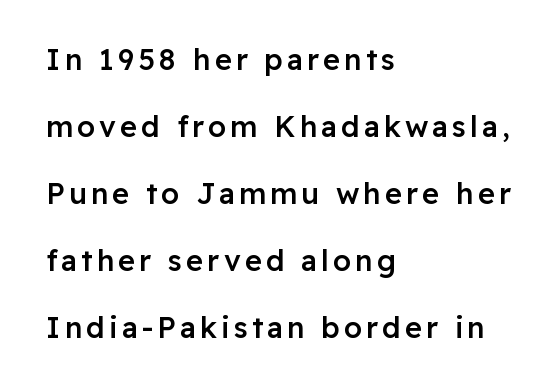
{"serif": "no", "italic": "no", "bold": "semi", "weight": "semibold", "width": "normal", "stroke_contrast": "low", "x_height": "medium", "monospaced": "no", "underline": "no", "align": "left", "line_spacing": "loose", "line_spacing_ratio": 2.31, "glyph_px": 29}
